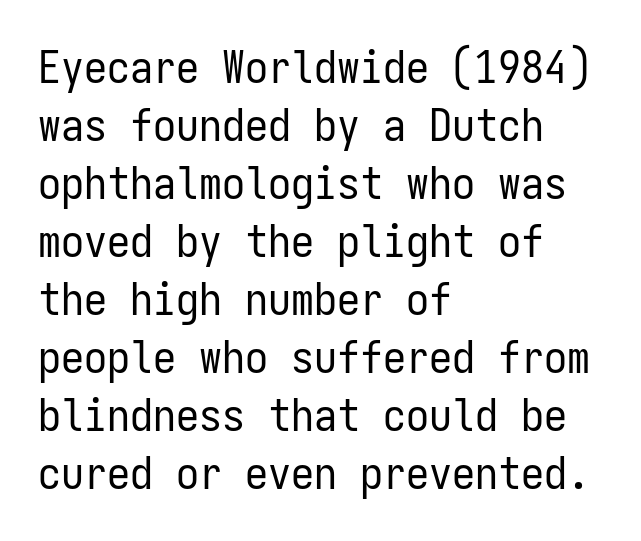
The image shows 46 px regular-weight, condensed sans-serif type, upright, monospaced; set left-aligned, normal line spacing (1.26x), normal letter spacing, not underlined; low stroke contrast and a medium x-height.
